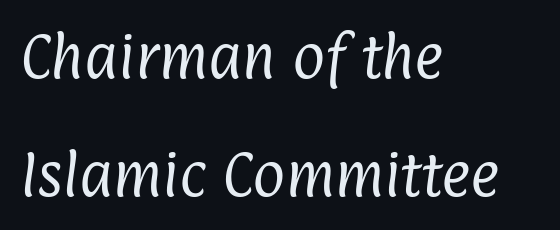
The image shows 50 px regular-weight, condensed sans-serif type; set left-aligned, loose line spacing (2.36x), normal letter spacing, not underlined; low stroke contrast and a medium x-height.
